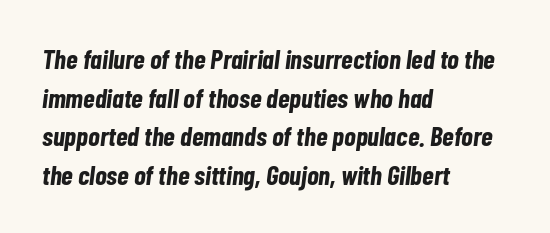
Q: Is the text bold? A: Yes.
Q: Is the text italic (slanted)? A: Yes, it leans right by about 7 degrees.
Q: Is the text underlined? A: No.
Q: How is the paragraph aligned? A: Left-aligned.
Q: Is the spacing between letters normal or unusually wide? A: Normal.
Q: Is the spacing between lines tight, normal or loose? A: Normal.
